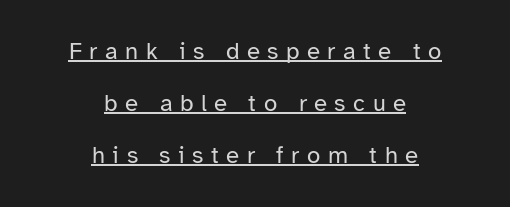
Glyph-to-glyph distance is far greater than everyday printed text. The letterforms sit at book weight or below. Descenders here cross a horizontal rule under the line. This sample uses an upright cut, with every glyph sitting square on the baseline.
